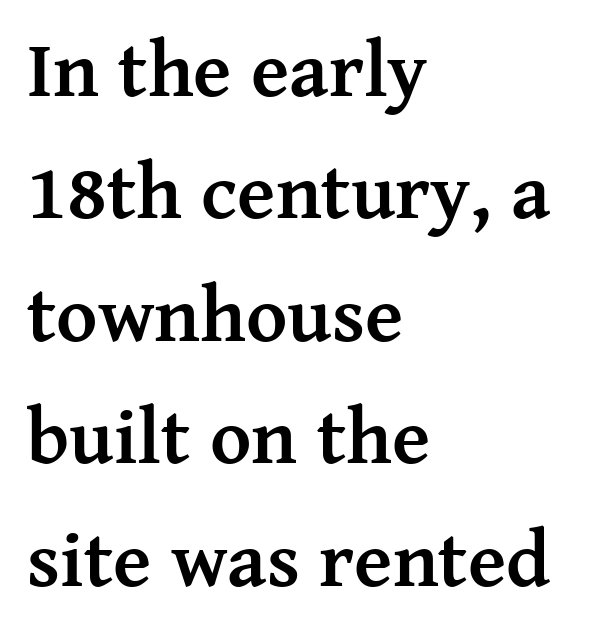
{"serif": "yes", "italic": "no", "bold": "yes", "weight": "semibold", "width": "normal", "stroke_contrast": "medium", "x_height": "medium", "monospaced": "no", "underline": "no", "align": "left", "line_spacing": "normal", "line_spacing_ratio": 1.55, "letter_spacing": "normal", "letter_spacing_em": 0.0, "glyph_px": 79}
